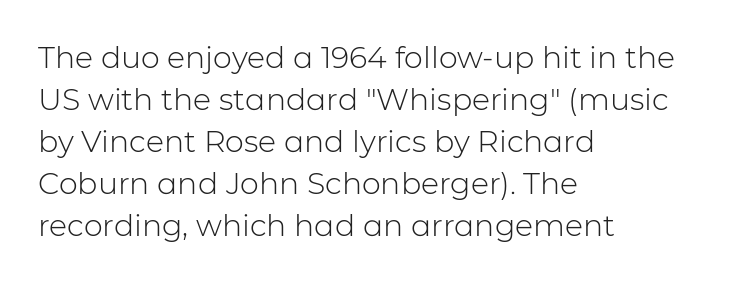
Q: Is the text bold? A: No.
Q: Is the text italic (slanted)? A: No, it is upright.
Q: Is the typeface a serif or a sans-serif typeface? A: Sans-serif.
Q: Is the text underlined? A: No.
Q: How is the paragraph aligned? A: Left-aligned.
Q: Is the spacing between letters normal or unusually wide? A: Normal.
Q: Is the spacing between lines tight, normal or loose? A: Normal.
Q: Width (condensed, normal, or wide)? A: Normal.
Q: Stroke contrast? A: Low.
Q: x-height? A: Medium.
Q: Monospaced? A: No.
